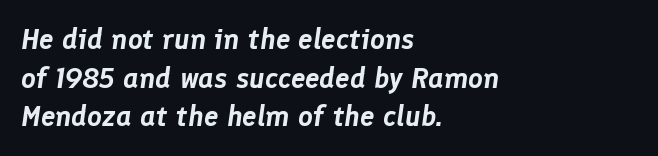
If you drew a line through each stem, it would be angled. The space directly below the letters is spotless. The rendering uses natural spacing where letterforms have individual widths. These lines are set flush left with a ragged right edge. Compared with typical body copy, the letter spacing here is the same.
